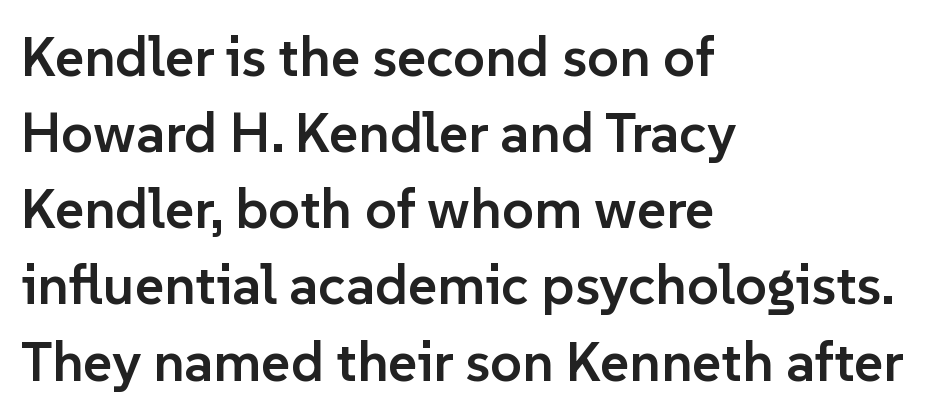
{"serif": "no", "italic": "no", "bold": "semi", "weight": "semibold", "width": "normal", "stroke_contrast": "low", "x_height": "medium", "monospaced": "no", "underline": "no", "align": "left", "line_spacing": "normal", "line_spacing_ratio": 1.36, "letter_spacing": "normal", "letter_spacing_em": 0.0, "glyph_px": 56}
